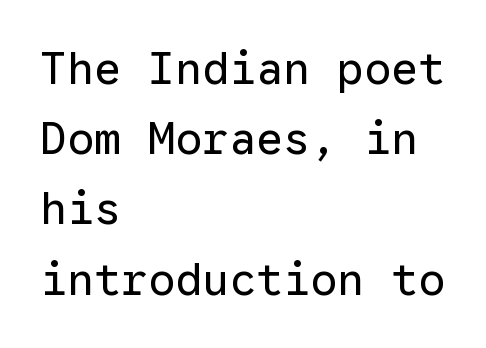
{"serif": "no", "italic": "no", "bold": "no", "weight": "regular", "width": "normal", "stroke_contrast": "low", "x_height": "medium", "monospaced": "yes", "underline": "no", "align": "left", "line_spacing": "normal", "line_spacing_ratio": 1.56, "letter_spacing": "normal", "letter_spacing_em": 0.0, "glyph_px": 45}
